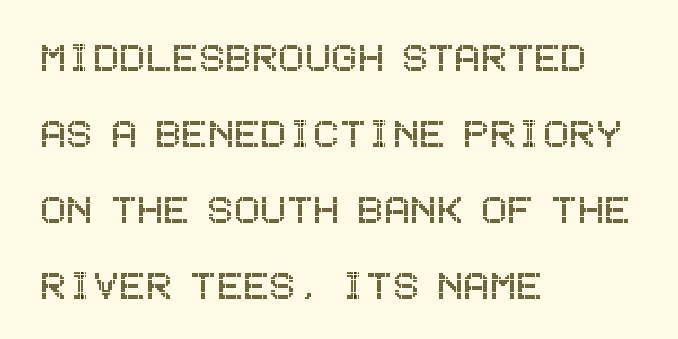
Q: Is the text italic (slanted)? A: No, it is upright.
Q: Is the text underlined? A: No.
Q: How is the paragraph aligned? A: Left-aligned.
Q: Is the spacing between letters normal or unusually wide? A: Normal.
Q: Is the spacing between lines tight, normal or loose? A: Normal.
Q: Width (condensed, normal, or wide)? A: Condensed.
Q: x-height? A: Large.
